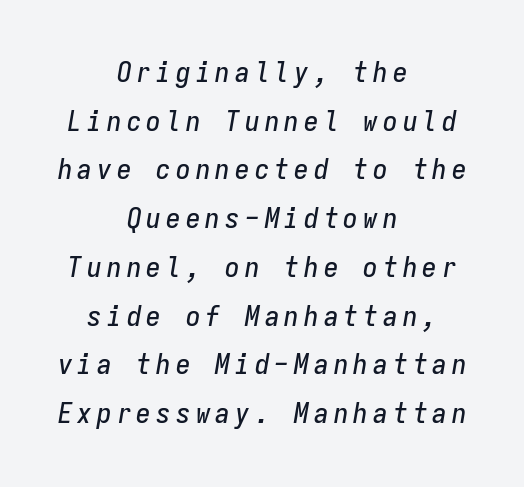
Q: Is the text italic (slanted)? A: Yes, it leans right by about 9 degrees.
Q: Is the text underlined? A: No.
Q: How is the paragraph aligned? A: Centered.
Q: Is the spacing between lines tight, normal or loose? A: Normal.
Q: Width (condensed, normal, or wide)? A: Condensed.
Q: Stroke contrast? A: Low.
Q: x-height? A: Medium.
Q: Monospaced? A: Yes.
